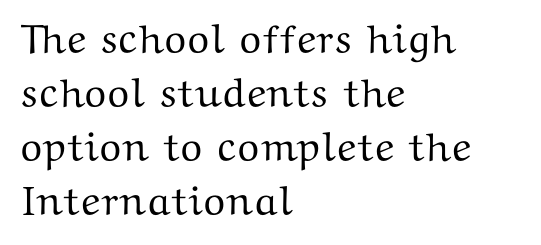
The space between consecutive lines is moderate. In terms of posture, this sample is upright. The face used here is seriffed, in the tradition of book romans. Each row of text sits above clean, open space. Do the characters align in a grid? No, the font is proportional.
